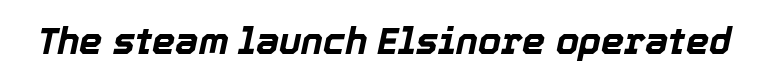
You can tell it's italic because the verticals aren't actually vertical. The letters sit at their default tracking, neither squeezed nor spread. Chunky letters — that's bold for sure. Proportional: the letters do not fall into vertical columns.
